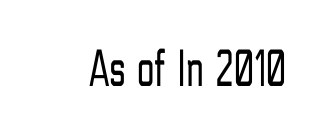
{"serif": "no", "italic": "no", "bold": "no", "weight": "light", "width": "condensed", "stroke_contrast": "low", "x_height": "medium", "monospaced": "no", "underline": "no", "letter_spacing": "normal", "letter_spacing_em": 0.0, "glyph_px": 54}
